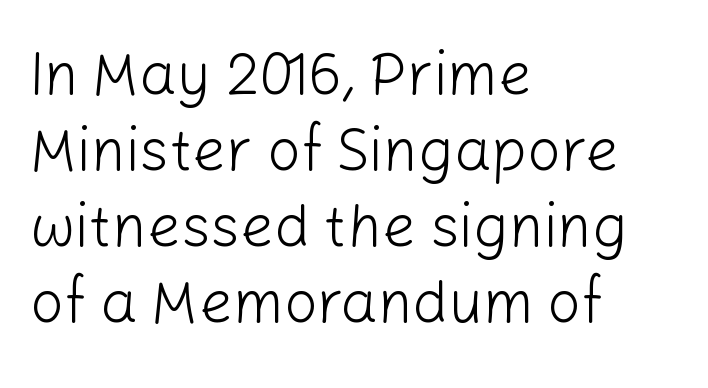
Here the glyphs are tracked normally, forming tight word shapes. No heavy texture on the line: the type isn't bold. Each row of text sits above clean, open space. This sample is left-justified, so line endings fall wherever the words run out. The face used here is proportionally spaced, like ordinary book or web type. Classification — sans serif.
